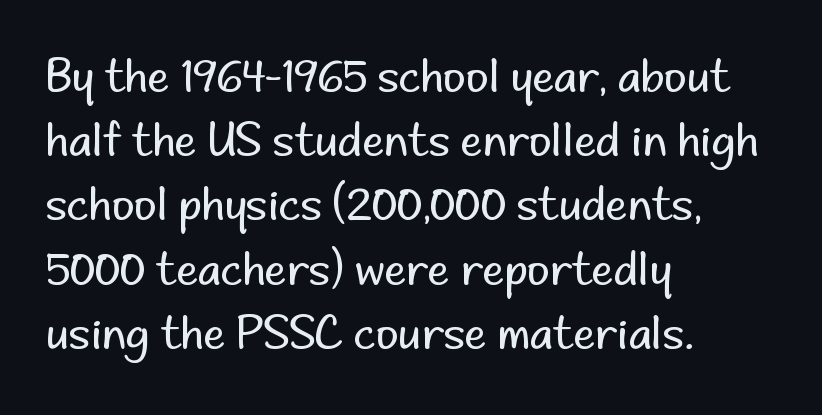
The image shows 44 px regular-weight sans-serif type, upright; set left-aligned, normal line spacing (1.46x), normal letter spacing, not underlined; low stroke contrast and a small x-height.
